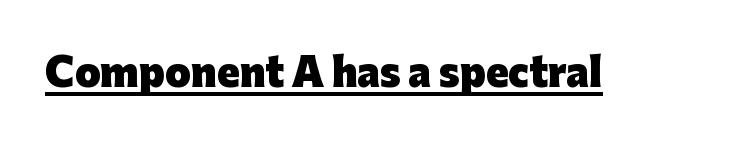
Every stem runs plumb, perpendicular to the baseline. How are the letters spaced? Ordinarily, with no added tracking. I'd call this a sans setting — the letters go barefoot. The face used here appears with an underline applied. Spacing verdict: proportional, widths tailored to each character. These lines carry a lot of weight — the face is fully bold.
